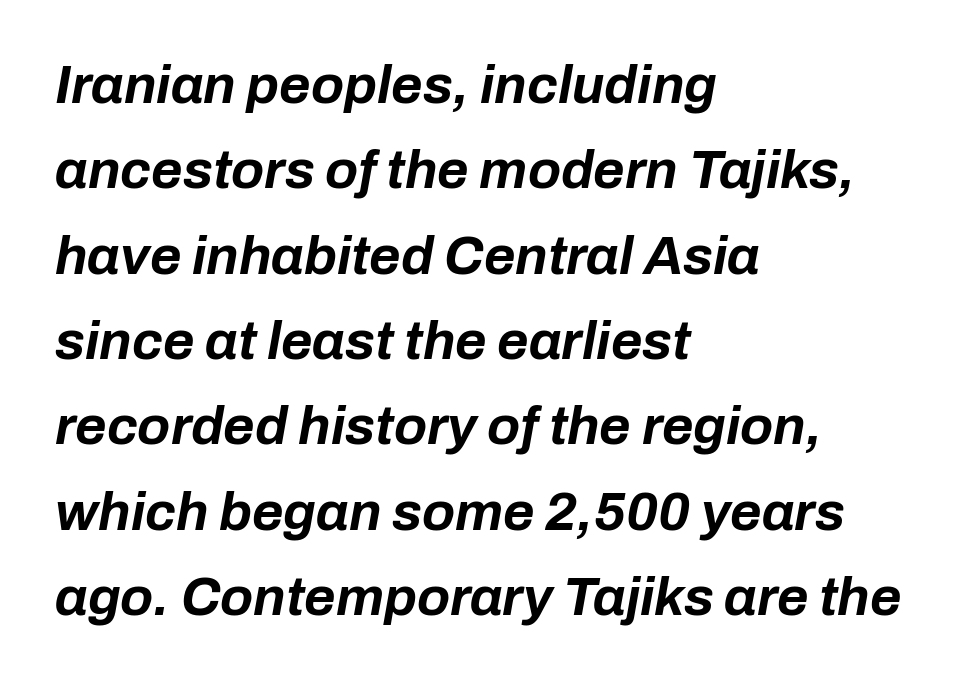
Observe the lean: these are italic letterforms. Compared with a centered layout, this one pins lines to the left instead. Check the space under the baseline: it is left empty. Looks like regular typesetting: each glyph gets only the width it needs.
